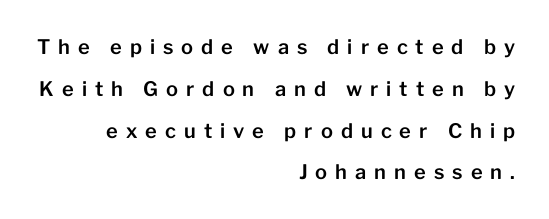
The image shows 20 px text type, upright; set right-aligned, loose line spacing (2.09x), unusually wide letter spacing (+0.4 em), not underlined.
